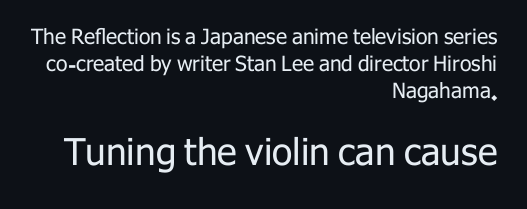
Classification — sans serif. Inter-character spacing is left at the font's built-in metrics. The space between consecutive lines is moderate. The string is rendered with underlining switched off.
